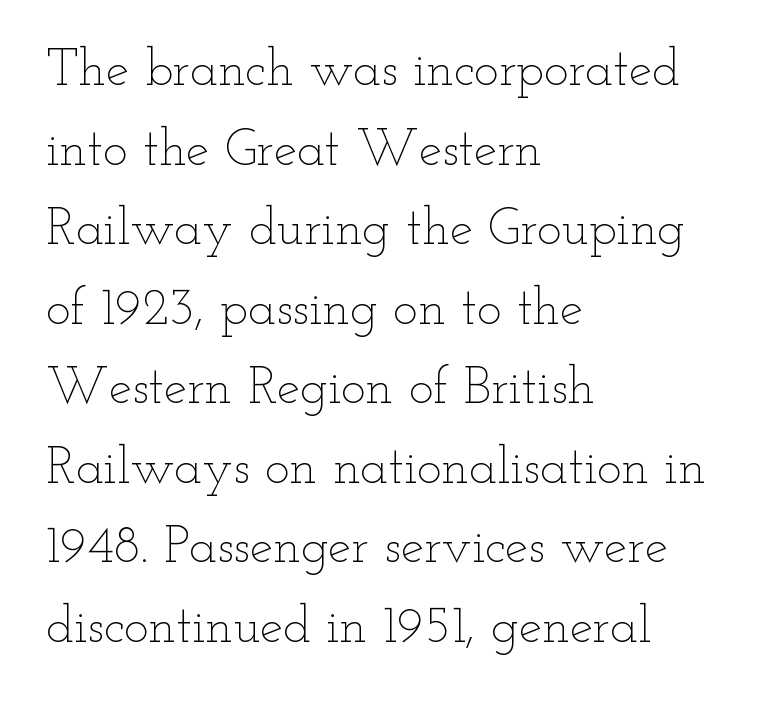
{"italic": "no", "bold": "no", "weight": "thin", "width": "wide", "stroke_contrast": "low", "x_height": "small", "monospaced": "no", "underline": "no", "align": "left", "line_spacing": "normal", "line_spacing_ratio": 1.53, "letter_spacing": "normal", "letter_spacing_em": 0.0, "glyph_px": 52}
